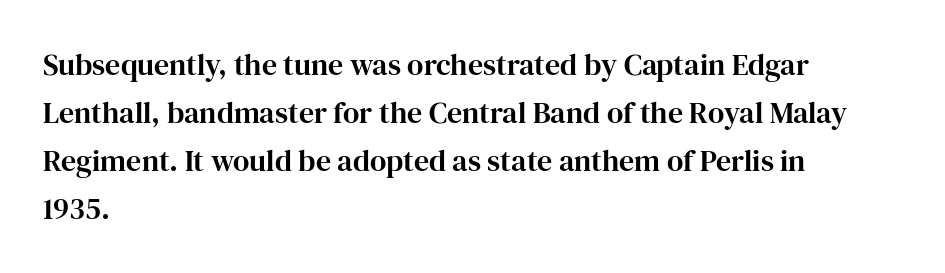
Horizontal alignment here is leftward, the default for most running prose. The rendering keeps characters at their native spacing. The passage shown is typeset with a serif family. Is there much room between lines? A standard amount, neither cramped nor airy. This rendering features lettering with no underline.
